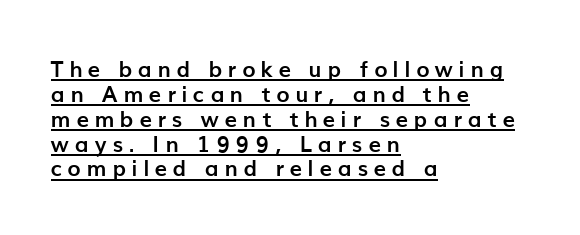
{"italic": "no", "bold": "yes", "underline": "yes", "align": "left", "line_spacing": "tight", "line_spacing_ratio": 1.13, "letter_spacing": "wide", "letter_spacing_em": 0.27, "glyph_px": 22}
